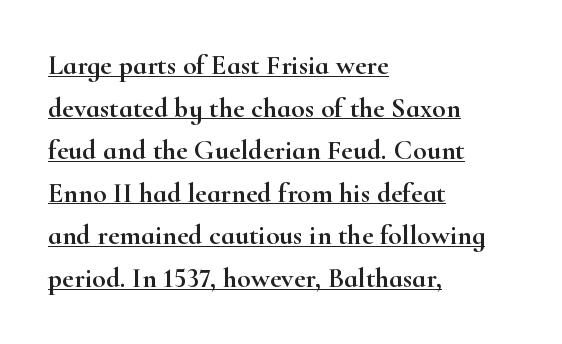
The image shows 28 px wide serif type, upright; set left-aligned, normal line spacing (1.52x), normal letter spacing, underlined; high stroke contrast and a small x-height.
